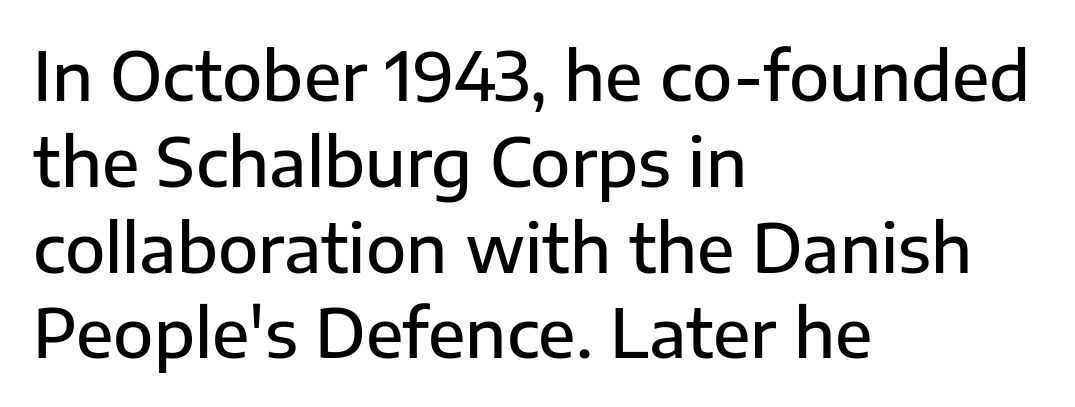
Letter spacing: default. Each glyph is drawn with semibold strokes, heavier than normal yet not fully bold. A typesetter would label this face a sans. Upright lettering throughout. A student would call this left alignment; a typographer would say flush left, rag right. These lines are rendered in a variable-pitch font.
